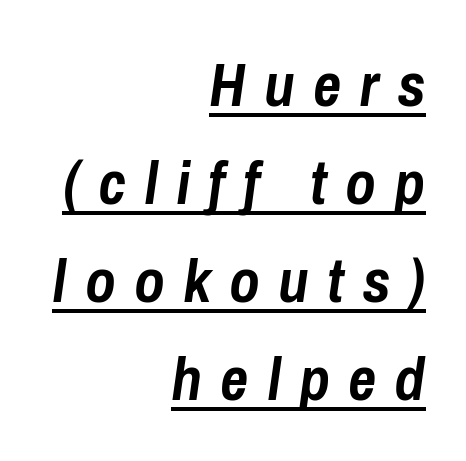
Q: Is the text bold? A: Yes.
Q: Is the text italic (slanted)? A: Yes, it leans right by about 8 degrees.
Q: Is the text underlined? A: Yes.
Q: How is the paragraph aligned? A: Right-aligned.
Q: Is the spacing between letters normal or unusually wide? A: Unusually wide.
Q: Is the spacing between lines tight, normal or loose? A: Normal.
Q: Width (condensed, normal, or wide)? A: Condensed.
Q: Stroke contrast? A: Low.
Q: x-height? A: Medium.
Q: Monospaced? A: No.
